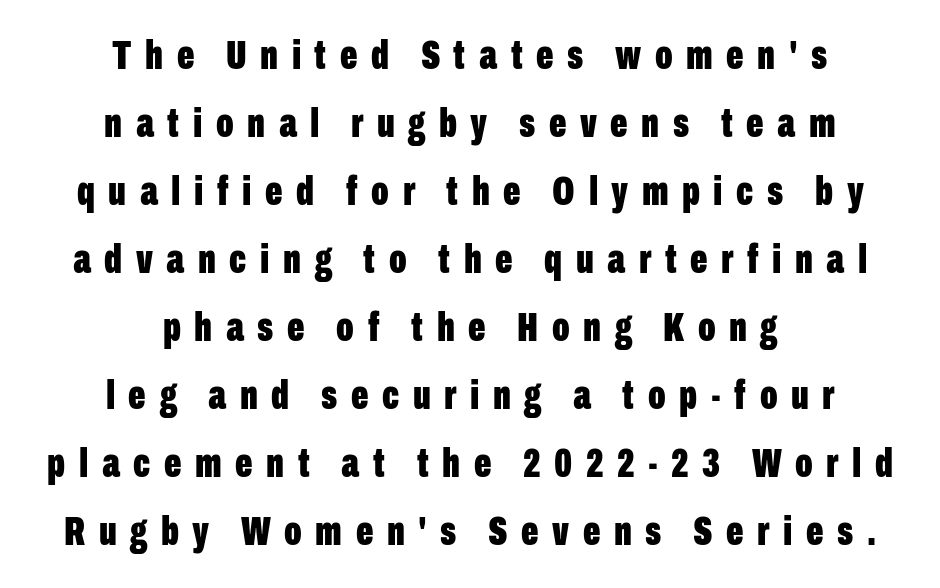
Q: Is the text bold? A: Yes.
Q: Is the text italic (slanted)? A: No, it is upright.
Q: Is the typeface a serif or a sans-serif typeface? A: Sans-serif.
Q: Is the text underlined? A: No.
Q: How is the paragraph aligned? A: Centered.
Q: Is the spacing between letters normal or unusually wide? A: Unusually wide.
Q: Is the spacing between lines tight, normal or loose? A: Normal.
Q: Width (condensed, normal, or wide)? A: Condensed.
Q: Stroke contrast? A: Low.
Q: x-height? A: Medium.
Q: Monospaced? A: No.
